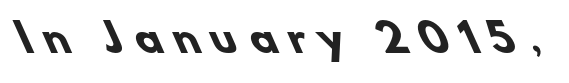
{"serif": "no", "bold": "yes", "weight": "heavy", "width": "normal", "stroke_contrast": "low", "x_height": "small", "monospaced": "no", "underline": "no", "letter_spacing": "wide", "letter_spacing_em": 0.32, "glyph_px": 38}
